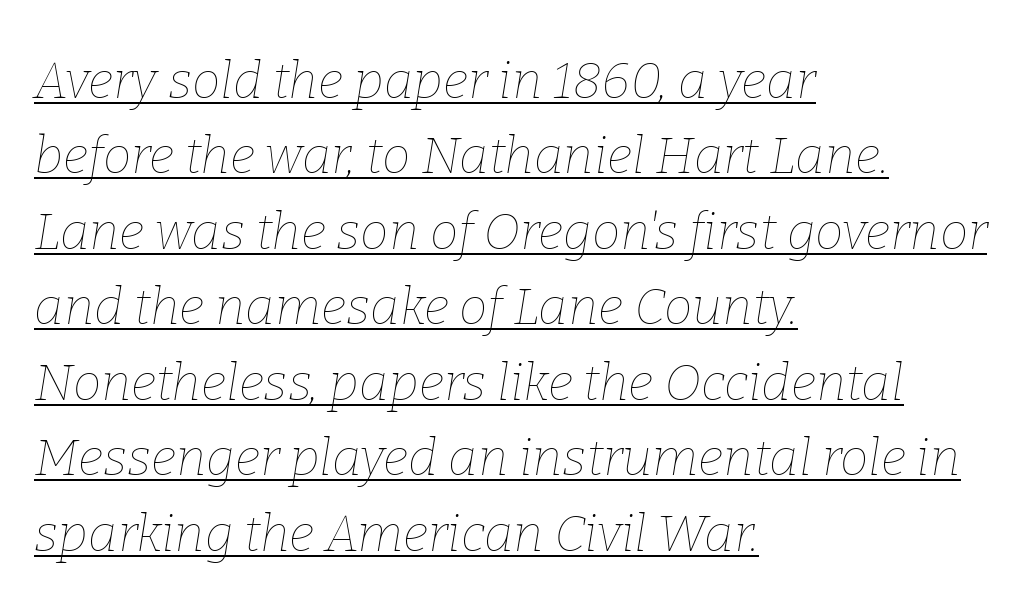
In terms of leading, this rendering sits right in the middle. Visually the block forms a straight wall on the left and a jagged coastline on the right. The typesetter has applied underlining to the passage shown. Spacing between characters is what you'd get straight out of the box. Think of a printed novel: that variable character pitch is what you see here.
